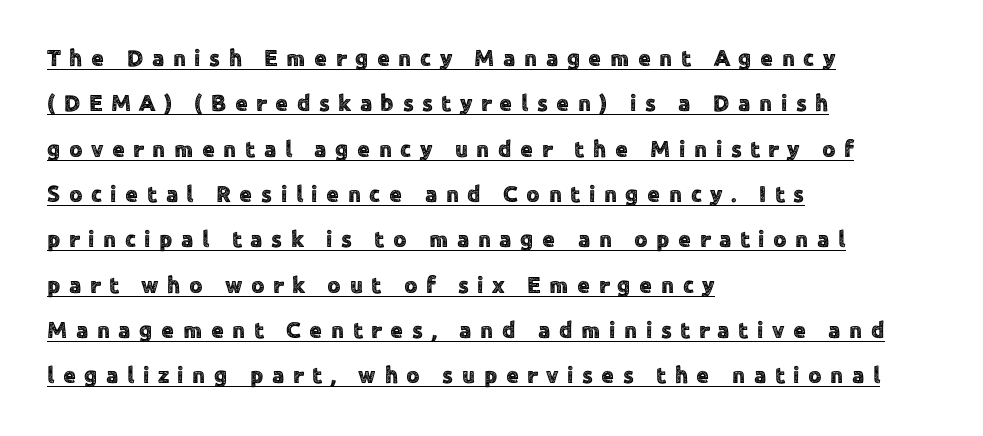
The image shows 23 px text type, upright; set left-aligned, loose line spacing (1.97x), unusually wide letter spacing (+0.37 em), underlined.
